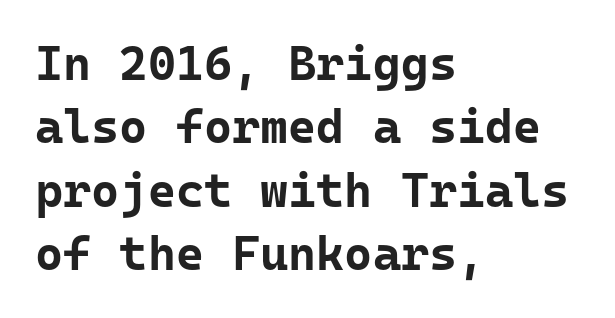
{"serif": "no", "italic": "no", "bold": "yes", "weight": "bold", "width": "normal", "stroke_contrast": "low", "x_height": "medium", "monospaced": "yes", "underline": "no", "align": "left", "line_spacing": "normal", "line_spacing_ratio": 1.32, "letter_spacing": "normal", "letter_spacing_em": 0.0, "glyph_px": 48}
